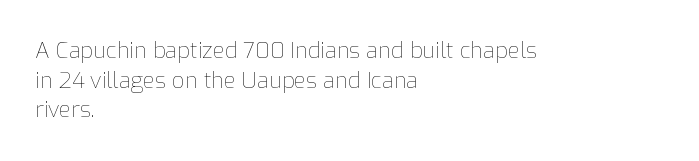
Unmarked baselines from the first word to the last. The designer left line spacing at the default. The rendering anchors every line to the left-hand side. The gaps between neighbouring characters are ordinary and unremarkable. The type sits square on the baseline with zero lean.
